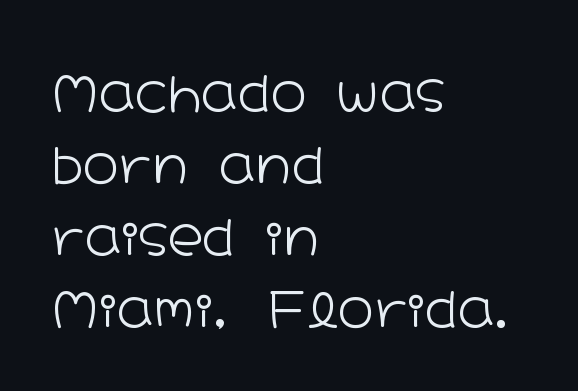
The font's upright variant was chosen for this text. The space directly below the letters is spotless. In terms of leading, this rendering sits right in the middle. How are the letters spaced? Ordinarily, with no added tracking. In terms of letterform style, serifs are entirely absent.
